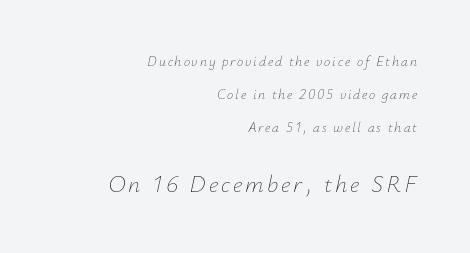
Q: Is the text bold? A: No.
Q: Is the text italic (slanted)? A: Yes, it leans right by about 12 degrees.
Q: Is the text underlined? A: No.
Q: How is the paragraph aligned? A: Right-aligned.
Q: Is the spacing between lines tight, normal or loose? A: Loose.
Q: Which block of text is set in a larger size, the first (top) or the second (bottom)? A: The second (bottom) one.
